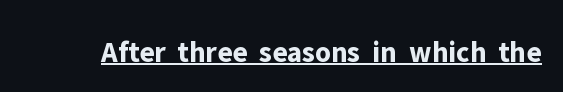
The image shows 30 px bold sans-serif type, upright; set normal letter spacing, underlined; low stroke contrast and a medium x-height.
